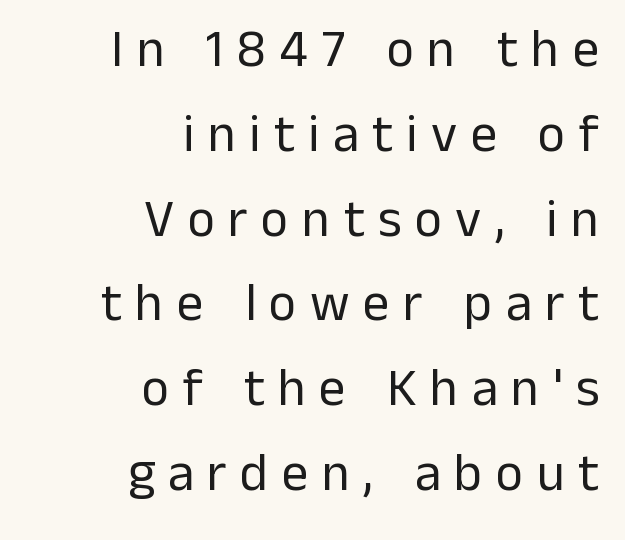
The image shows 53 px regular-weight sans-serif type, upright; set right-aligned, normal line spacing (1.6x), unusually wide letter spacing (+0.25 em), not underlined; low stroke contrast and a medium x-height.
